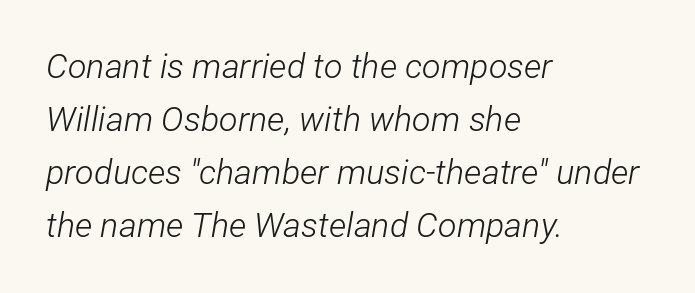
The image shows 34 px light, condensed type, italic (leaning right); set left-aligned, normal line spacing (1.56x), normal letter spacing, not underlined; low stroke contrast and a medium x-height.
